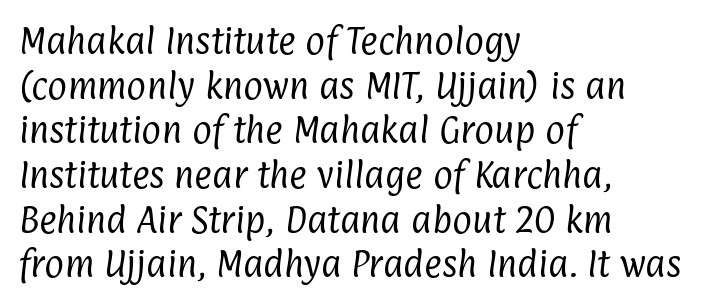
The image shows 30 px regular-weight, condensed sans-serif type; set left-aligned, normal line spacing (1.49x), normal letter spacing, not underlined; low stroke contrast and a medium x-height.
